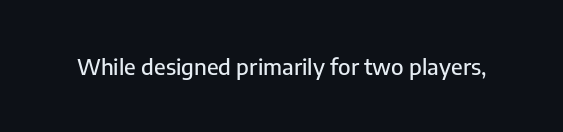
The image shows 22 px text type, upright; set normal letter spacing, not underlined.
